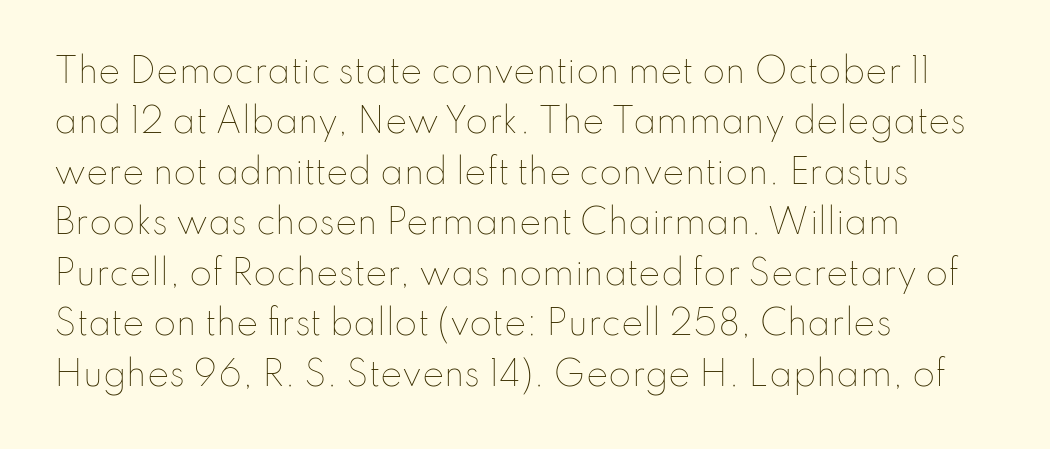
The image shows 33 px thin type, upright; set left-aligned, normal line spacing (1.53x), normal letter spacing, not underlined; low stroke contrast and a small x-height.
